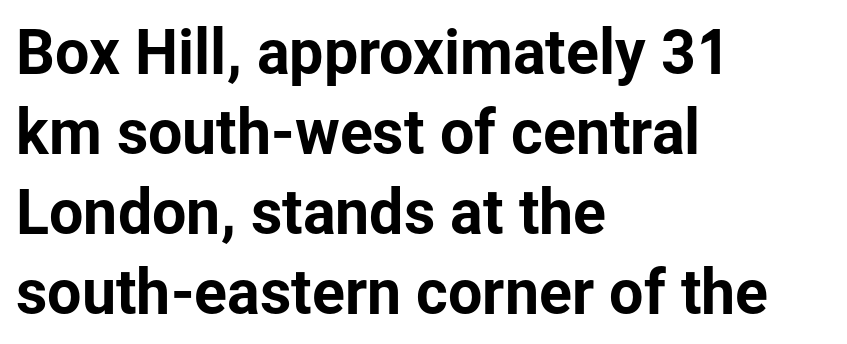
These lines are composed in type without serifs. Interline gaps are of average width in this sample. The lettering stays uniformly vertical, giving the passage a roman look. Horizontal alignment here is leftward, the default for most running prose. Here the designer chose a conventional face with non-uniform glyph widths.
